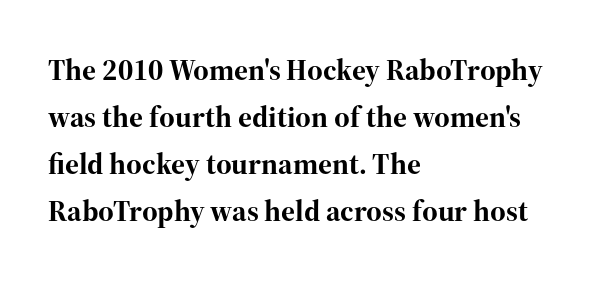
The image shows 30 px bold serif type, upright; set left-aligned, normal line spacing (1.57x), normal letter spacing, not underlined; high stroke contrast and a medium x-height.
